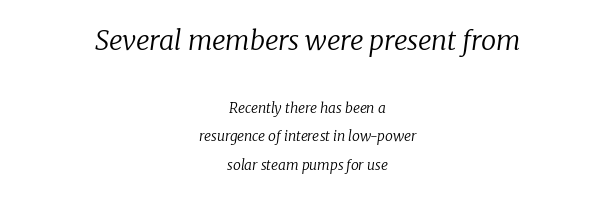
Does the leading feel generous? Absolutely, it's lavish. Heaviness? Minimal to ordinary, like unemphasized prose. Nothing unusual about the tracking: characters are spaced as the font intends. Every row of glyphs is offset so its center matches the block's center. In terms of posture, this sample is oblique.
